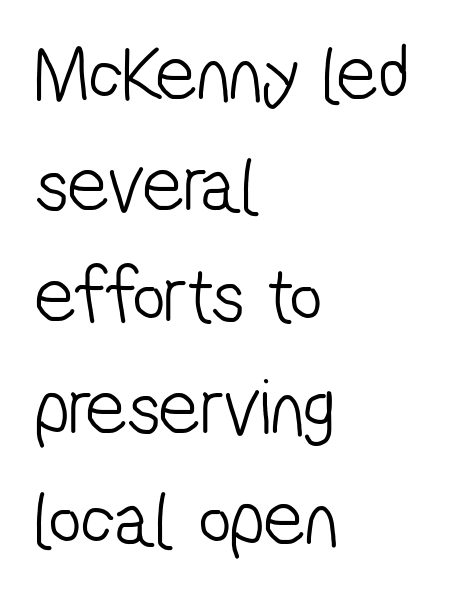
Q: Is the text bold? A: No.
Q: Is the typeface a serif or a sans-serif typeface? A: Sans-serif.
Q: Is the text underlined? A: No.
Q: How is the paragraph aligned? A: Left-aligned.
Q: Is the spacing between letters normal or unusually wide? A: Normal.
Q: Is the spacing between lines tight, normal or loose? A: Normal.
Q: Width (condensed, normal, or wide)? A: Condensed.
Q: Stroke contrast? A: Low.
Q: x-height? A: Medium.
Q: Monospaced? A: No.
